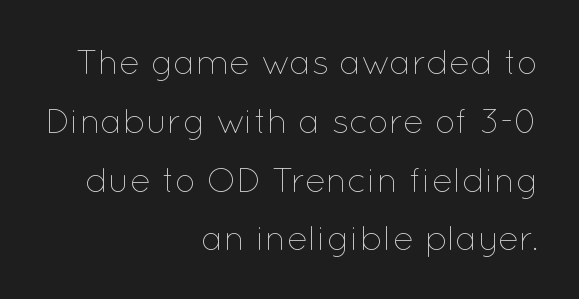
Q: Is the text bold? A: No.
Q: Is the text italic (slanted)? A: No, it is upright.
Q: Is the text underlined? A: No.
Q: How is the paragraph aligned? A: Right-aligned.
Q: Is the spacing between letters normal or unusually wide? A: Normal.
Q: Is the spacing between lines tight, normal or loose? A: Normal.
Q: Width (condensed, normal, or wide)? A: Normal.
Q: Stroke contrast? A: Low.
Q: x-height? A: Medium.
Q: Monospaced? A: No.
